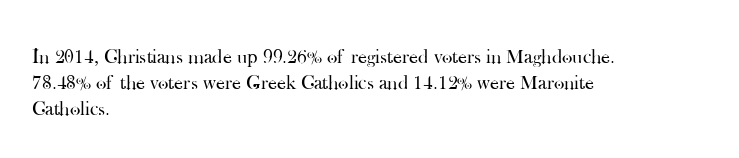
{"italic": "no", "bold": "no", "underline": "no", "align": "left", "line_spacing": "normal", "line_spacing_ratio": 1.3, "letter_spacing": "normal", "letter_spacing_em": 0.0, "glyph_px": 20}
